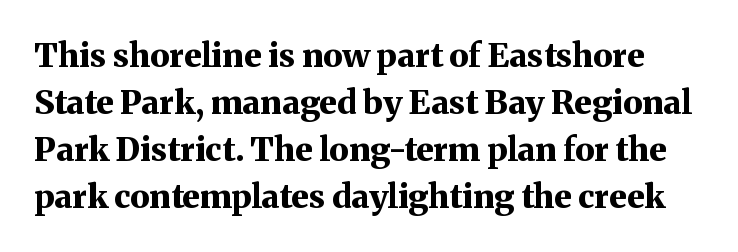
{"serif": "yes", "italic": "no", "bold": "yes", "weight": "bold", "width": "normal", "stroke_contrast": "medium", "x_height": "medium", "monospaced": "no", "underline": "no", "line_spacing": "normal", "line_spacing_ratio": 1.42, "letter_spacing": "normal", "letter_spacing_em": 0.0, "glyph_px": 33}
